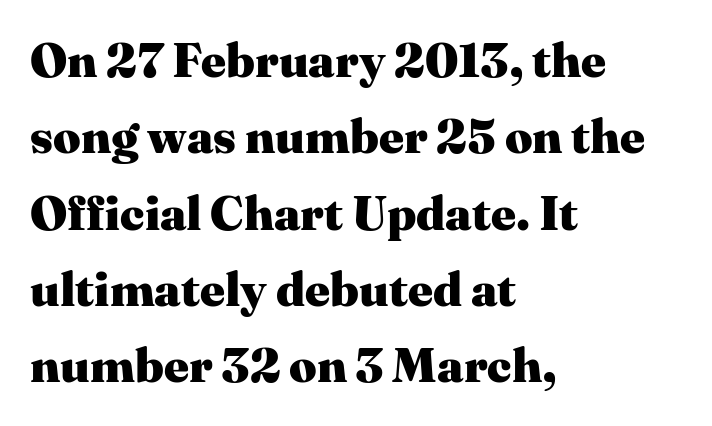
Evenly set lines give the paragraph a standard silhouette. Quick note: not italic, upright. These lines keep a tight, regular rhythm from letter to letter. Lines of text with bare space underneath.
